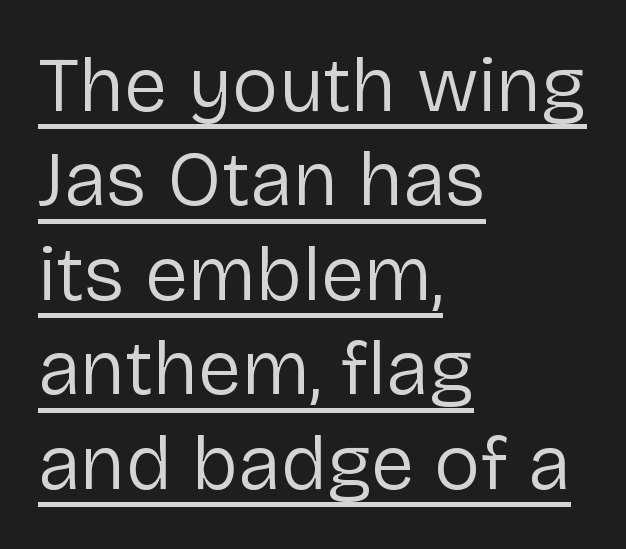
The image shows 78 px regular-weight sans-serif type, upright; set left-aligned, line spacing 1.21x, normal letter spacing, underlined; low stroke contrast and a medium x-height.
